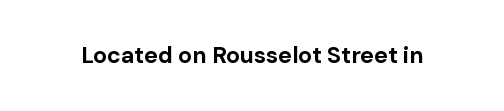
Q: Is the text bold? A: Yes.
Q: Is the text italic (slanted)? A: No, it is upright.
Q: Is the text underlined? A: No.
Q: Is the spacing between letters normal or unusually wide? A: Normal.
